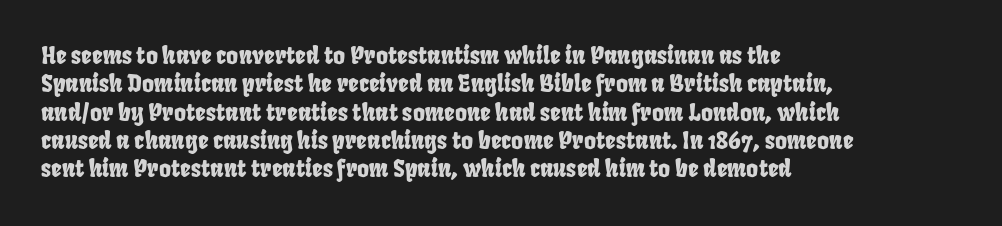
{"underline": "no", "align": "left", "line_spacing_ratio": 1.23, "letter_spacing": "normal", "letter_spacing_em": 0.0, "glyph_px": 23}
